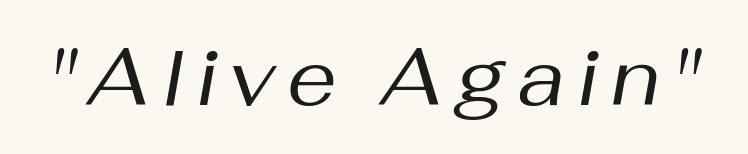
{"italic": "yes", "lean": "right", "slant_degrees": 10, "bold": "no", "weight": "regular", "width": "normal", "stroke_contrast": "medium", "x_height": "medium", "monospaced": "no", "underline": "no", "glyph_px": 79}
